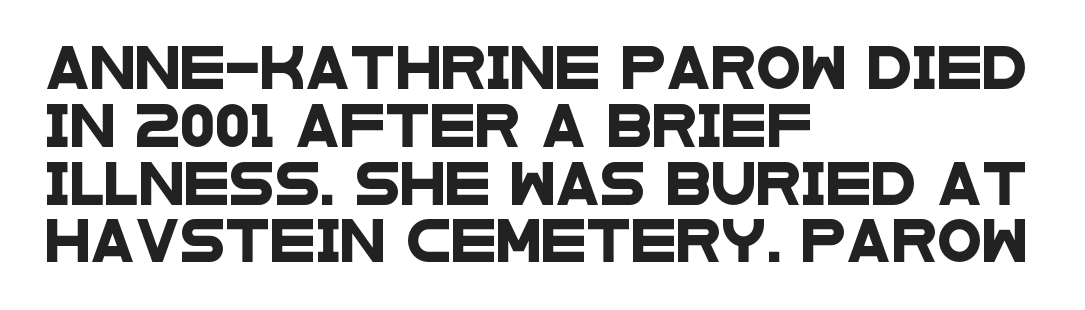
Proportional: the letters do not fall into vertical columns. These lines stack with their left ends in a neat column. How are the letters spaced? Ordinarily, with no added tracking. Underline: absent. The face used here is a sans, in the tradition of grotesques and geometrics.
